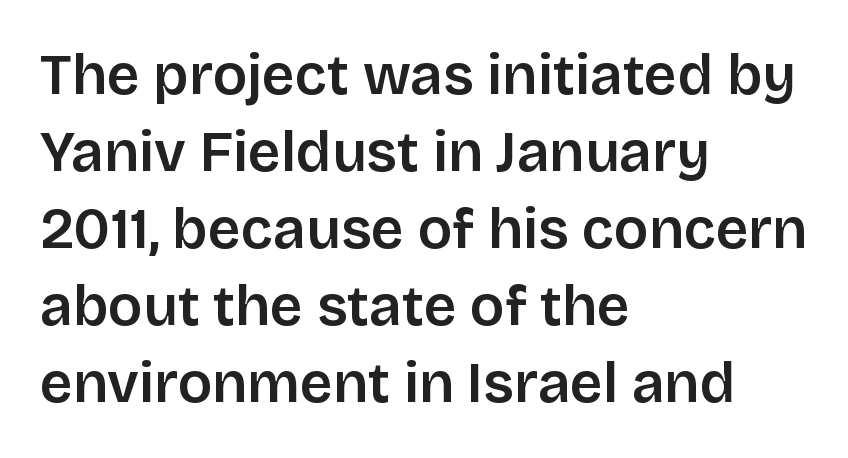
{"serif": "no", "italic": "no", "bold": "semi", "weight": "semibold", "width": "normal", "stroke_contrast": "low", "x_height": "large", "monospaced": "no", "underline": "no", "align": "left", "line_spacing": "normal", "line_spacing_ratio": 1.35, "letter_spacing": "normal", "letter_spacing_em": 0.0, "glyph_px": 57}
